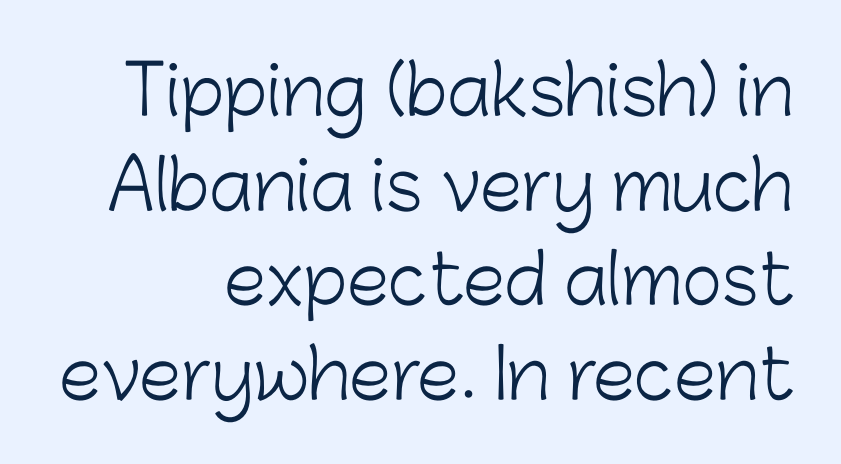
The image shows 68 px light sans-serif type, upright; set right-aligned, normal line spacing (1.39x), normal letter spacing, not underlined; low stroke contrast and a medium x-height.
